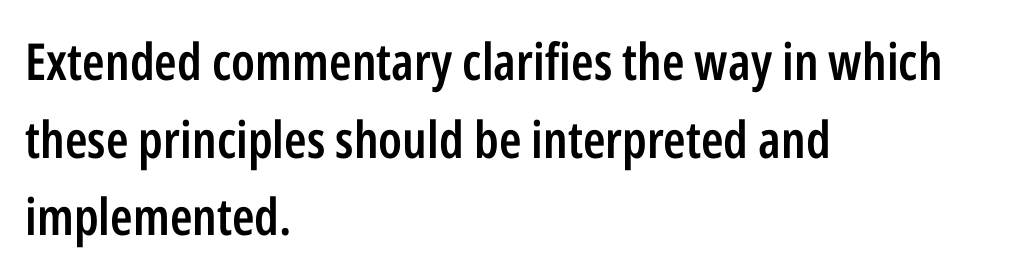
The image shows 51 px semibold, condensed sans-serif type, upright; set left-aligned, normal line spacing (1.52x), normal letter spacing, not underlined; low stroke contrast and a medium x-height.
